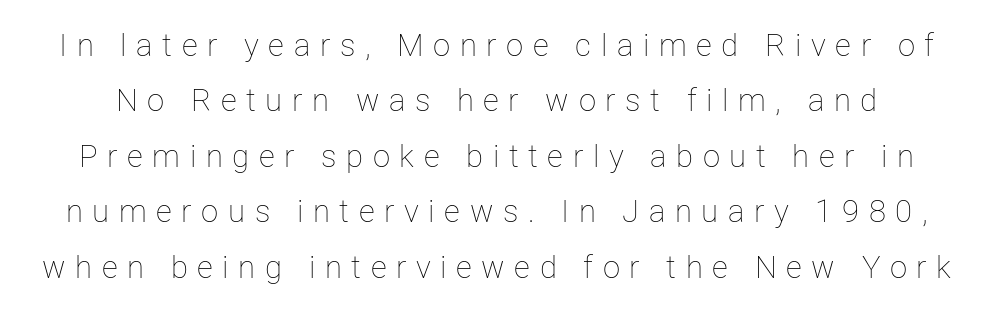
Q: Is the text bold? A: No.
Q: Is the text italic (slanted)? A: No, it is upright.
Q: Is the text underlined? A: No.
Q: Is the spacing between letters normal or unusually wide? A: Unusually wide.
Q: Width (condensed, normal, or wide)? A: Normal.
Q: Stroke contrast? A: Low.
Q: x-height? A: Medium.
Q: Monospaced? A: No.
